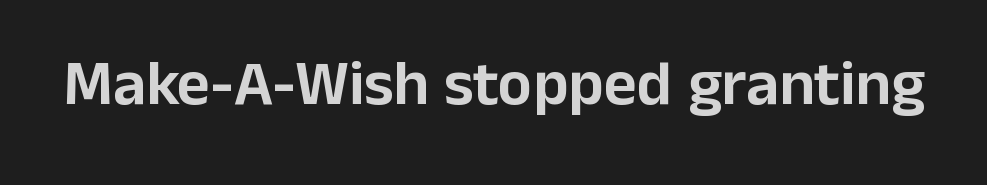
The image shows 64 px sans-serif type, upright; set normal letter spacing, not underlined; low stroke contrast and a medium x-height.
